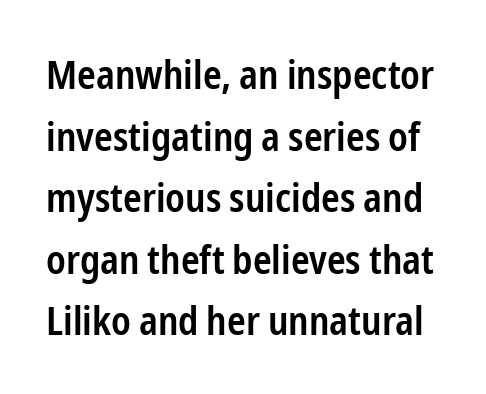
{"serif": "no", "italic": "no", "bold": "semi", "weight": "semibold", "width": "condensed", "stroke_contrast": "low", "x_height": "medium", "monospaced": "no", "underline": "no", "line_spacing": "normal", "line_spacing_ratio": 1.54, "letter_spacing": "normal", "letter_spacing_em": 0.0, "glyph_px": 40}
